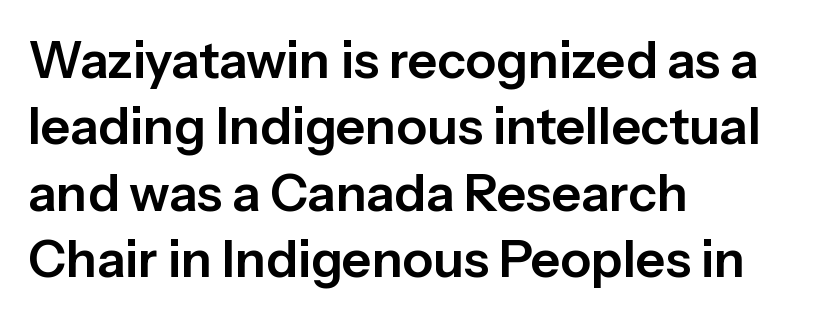
The image shows 51 px sans-serif type, upright; set left-aligned, normal line spacing (1.3x), normal letter spacing, not underlined; low stroke contrast and a medium x-height.
